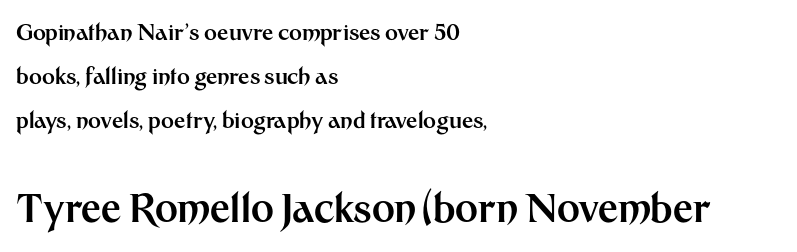
The paragraph has a hard left edge and a soft right edge. Each letter keeps its own natural width here, so spacing adapts to shape. Any mark beneath the type? The region is blank. The passage shown is emphatically bold.
